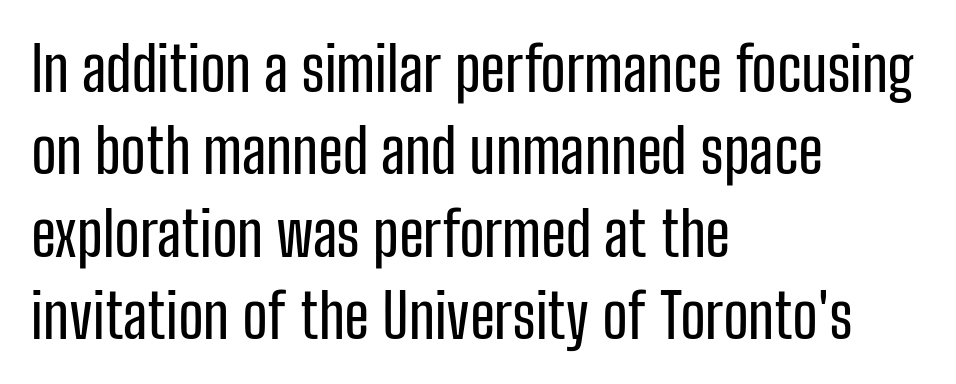
The image shows 61 px condensed sans-serif type, upright; set left-aligned, normal line spacing (1.35x), normal letter spacing, not underlined; low stroke contrast and a medium x-height.
